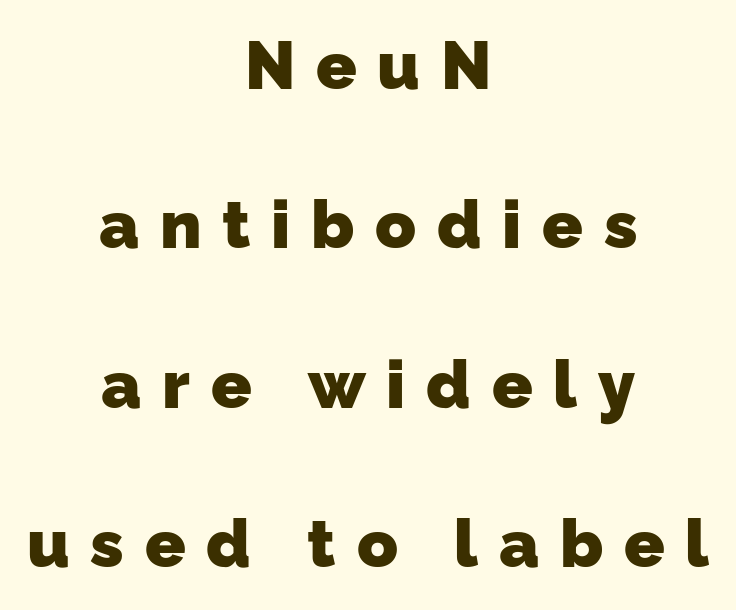
The image shows 67 px heavy sans-serif type; set centered, loose line spacing (2.38x), unusually wide letter spacing (+0.31 em), not underlined; low stroke contrast and a medium x-height.
